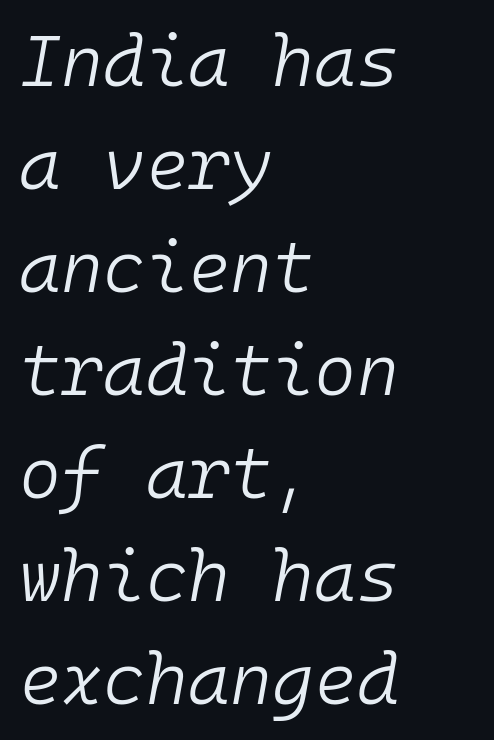
The image shows 72 px light type, italic (leaning right), monospaced; set left-aligned, normal line spacing (1.43x), normal letter spacing, not underlined; low stroke contrast and a medium x-height.
